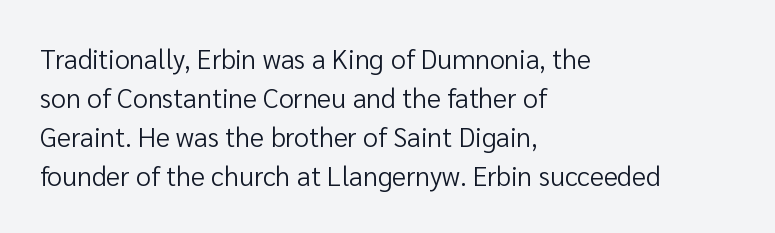
{"italic": "no", "bold": "no", "underline": "no", "align": "left", "line_spacing": "normal", "line_spacing_ratio": 1.44, "letter_spacing": "normal", "letter_spacing_em": 0.0, "glyph_px": 27}
